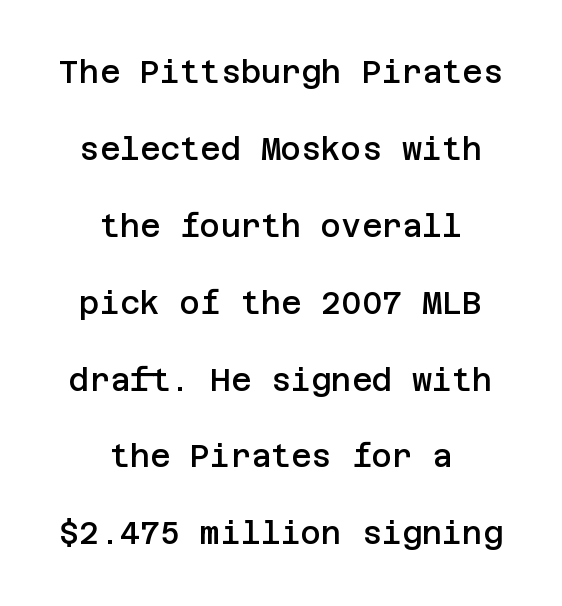
Q: Is the text bold? A: Semi-bold.
Q: Is the text italic (slanted)? A: No, it is upright.
Q: Is the typeface a serif or a sans-serif typeface? A: Sans-serif.
Q: Is the text underlined? A: No.
Q: How is the paragraph aligned? A: Centered.
Q: Is the spacing between letters normal or unusually wide? A: Normal.
Q: Is the spacing between lines tight, normal or loose? A: Loose.
Q: Width (condensed, normal, or wide)? A: Normal.
Q: Stroke contrast? A: Low.
Q: x-height? A: Large.
